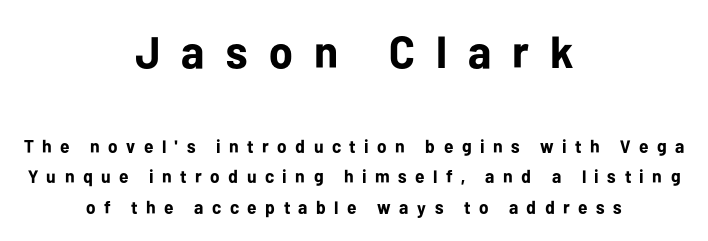
{"serif": "no", "italic": "no", "bold": "yes", "weight": "bold", "width": "normal", "stroke_contrast": "low", "x_height": "medium", "monospaced": "no", "underline": "no", "align": "center", "line_spacing": "normal", "line_spacing_ratio": 1.69, "letter_spacing": "wide", "letter_spacing_em": 0.47, "larger_block": "first", "size_ratio": 2.5, "glyph_px": 45}
